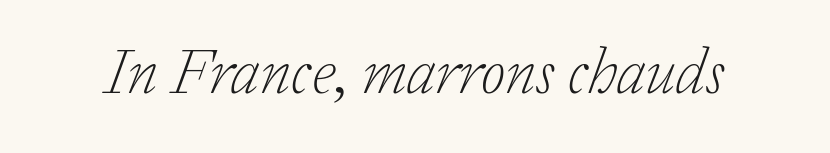
The image shows 64 px light serif type, italic (leaning right); set normal letter spacing, not underlined; low stroke contrast and a medium x-height.
